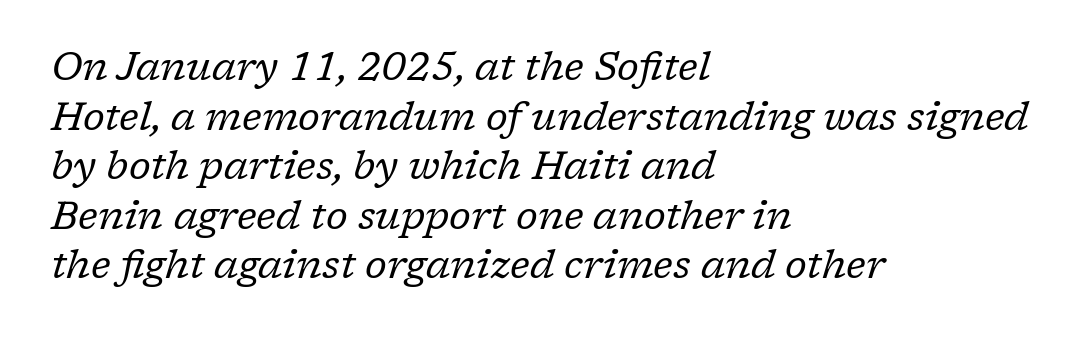
{"serif": "yes", "italic": "yes", "lean": "right", "slant_degrees": 17, "bold": "no", "weight": "regular", "width": "normal", "stroke_contrast": "low", "x_height": "medium", "monospaced": "no", "underline": "no", "align": "left", "line_spacing": "normal", "line_spacing_ratio": 1.27, "letter_spacing": "normal", "letter_spacing_em": 0.0, "glyph_px": 39}
